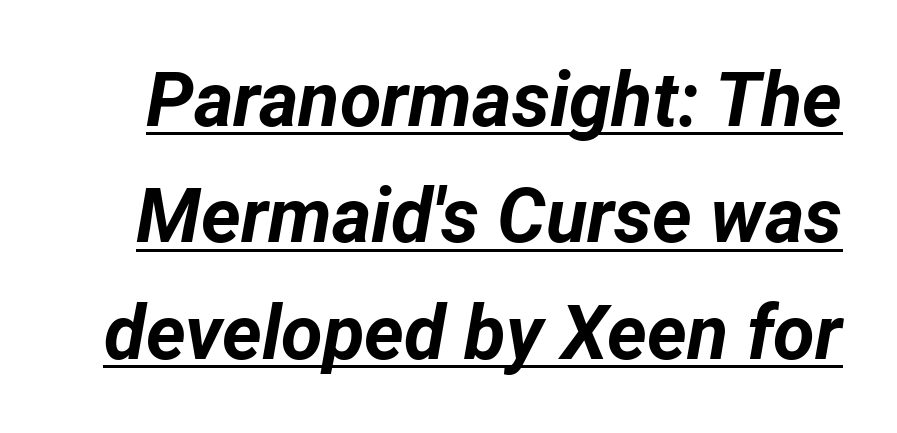
The image shows 76 px bold type, italic (leaning right); set normal line spacing (1.53x), normal letter spacing, underlined; low stroke contrast and a medium x-height.
